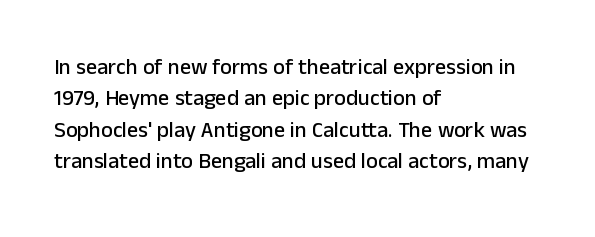
The image shows 22 px text type, upright; set left-aligned, normal line spacing (1.43x), normal letter spacing, not underlined.
